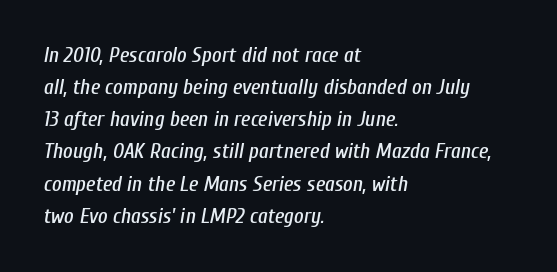
Q: Is the text italic (slanted)? A: Yes, it leans right by about 10 degrees.
Q: Is the text underlined? A: No.
Q: How is the paragraph aligned? A: Left-aligned.
Q: Is the spacing between letters normal or unusually wide? A: Normal.
Q: Is the spacing between lines tight, normal or loose? A: Normal.
